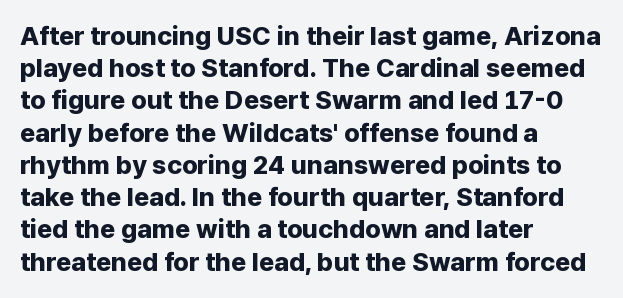
The image shows 26 px bold type, upright; set left-aligned, line spacing 1.24x, normal letter spacing, not underlined.
